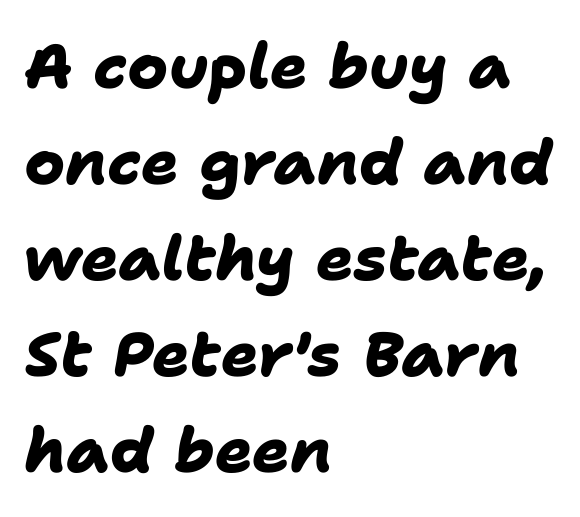
Each word holds together tightly as a unit, with standard inter-letter gaps. Evenly set lines give the paragraph a standard silhouette. All the whitespace from short lines collects on the right. The face used here is a sans, in the tradition of grotesques and geometrics. Descender tails drop into unmarked territory. Looks like regular typesetting: each glyph gets only the width it needs.
